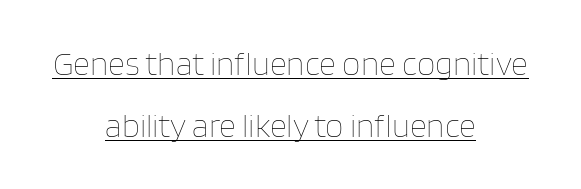
Q: Is the text bold? A: No.
Q: Is the text italic (slanted)? A: No, it is upright.
Q: Is the text underlined? A: Yes.
Q: How is the paragraph aligned? A: Centered.
Q: Is the spacing between letters normal or unusually wide? A: Normal.
Q: Width (condensed, normal, or wide)? A: Normal.
Q: Stroke contrast? A: Low.
Q: x-height? A: Large.
Q: Monospaced? A: No.
